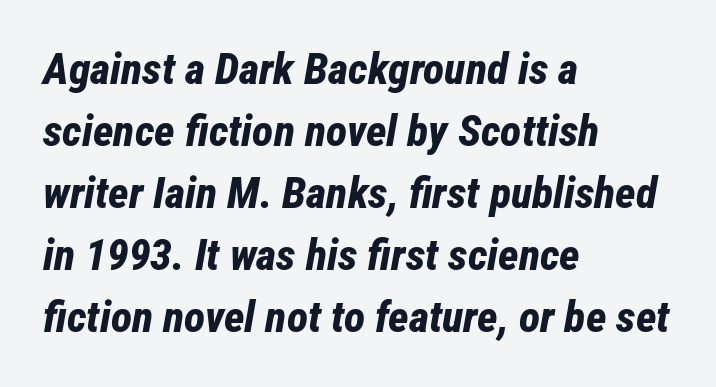
Q: Is the text bold? A: Yes.
Q: Is the text italic (slanted)? A: Yes, it leans right by about 12 degrees.
Q: Is the text underlined? A: No.
Q: How is the paragraph aligned? A: Left-aligned.
Q: Is the spacing between letters normal or unusually wide? A: Normal.
Q: Is the spacing between lines tight, normal or loose? A: Normal.
Q: Width (condensed, normal, or wide)? A: Condensed.
Q: Stroke contrast? A: Low.
Q: x-height? A: Medium.
Q: Monospaced? A: No.
